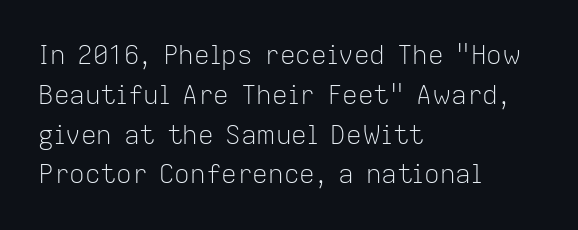
{"italic": "no", "bold": "no", "underline": "no", "align": "left", "line_spacing": "normal", "line_spacing_ratio": 1.53, "letter_spacing": "normal", "letter_spacing_em": 0.0, "glyph_px": 26}
